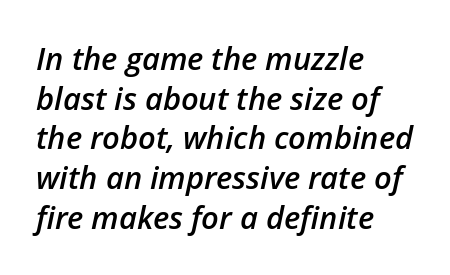
Q: Is the text bold? A: Semi-bold.
Q: Is the text italic (slanted)? A: Yes, it leans right by about 12 degrees.
Q: Is the text underlined? A: No.
Q: How is the paragraph aligned? A: Left-aligned.
Q: Is the spacing between letters normal or unusually wide? A: Normal.
Q: Is the spacing between lines tight, normal or loose? A: Normal.
Q: Width (condensed, normal, or wide)? A: Normal.
Q: Stroke contrast? A: Low.
Q: x-height? A: Medium.
Q: Monospaced? A: No.
